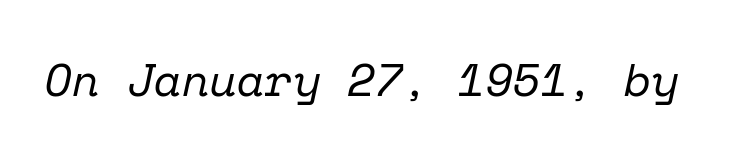
The image shows 45 px regular-weight serif type, italic (leaning right), monospaced; set normal letter spacing, not underlined; low stroke contrast and a medium x-height.
